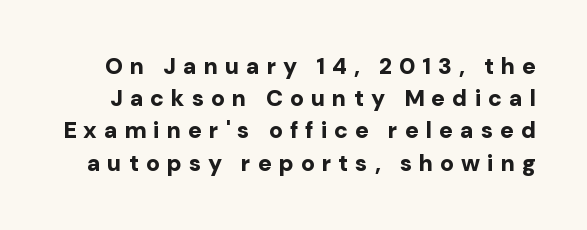
{"italic": "no", "bold": "yes", "underline": "no", "line_spacing": "normal", "line_spacing_ratio": 1.4, "letter_spacing": "wide", "letter_spacing_em": 0.3, "glyph_px": 23}
